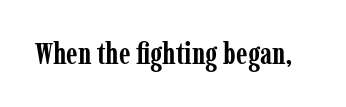
Q: Is the text bold? A: Yes.
Q: Is the text italic (slanted)? A: No, it is upright.
Q: Is the typeface a serif or a sans-serif typeface? A: Serif.
Q: Is the text underlined? A: No.
Q: Is the spacing between letters normal or unusually wide? A: Normal.
Q: Width (condensed, normal, or wide)? A: Condensed.
Q: Stroke contrast? A: Low.
Q: x-height? A: Medium.
Q: Monospaced? A: No.
